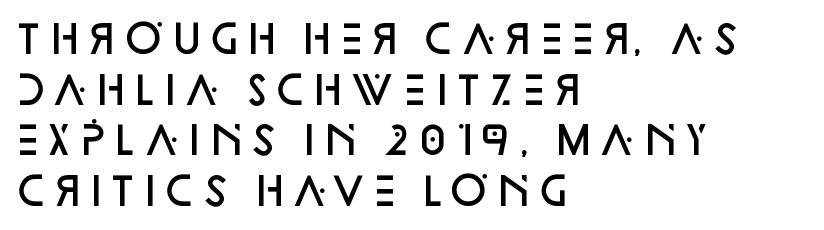
Q: Is the text bold? A: Semi-bold.
Q: Is the text italic (slanted)? A: No, it is upright.
Q: Is the typeface a serif or a sans-serif typeface? A: Sans-serif.
Q: Is the text underlined? A: No.
Q: How is the paragraph aligned? A: Left-aligned.
Q: Is the spacing between letters normal or unusually wide? A: Normal.
Q: Is the spacing between lines tight, normal or loose? A: Normal.
Q: Width (condensed, normal, or wide)? A: Normal.
Q: Stroke contrast? A: Low.
Q: x-height? A: Large.
Q: Monospaced? A: No.
